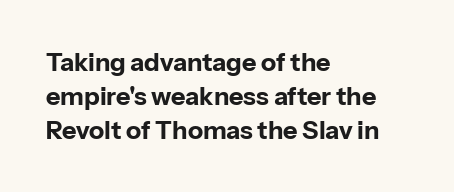
Just letters on the line, the space beneath them empty. No italicization has been applied; the sample stays upright. The rows are spaced the way most documents space them. The glyphs have the mass of a bold cut. Look at the tracking — it's just the regular setting, nothing added. Each line starts at the same left margin while the right side varies.
